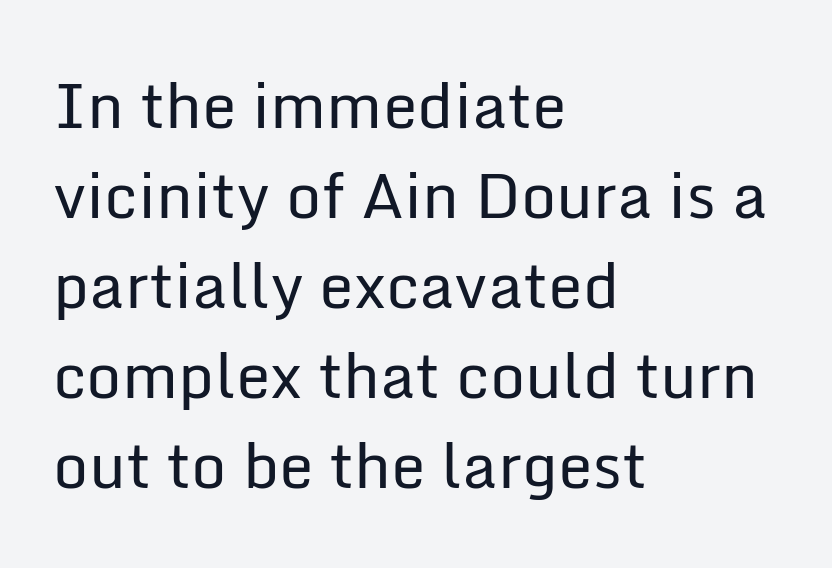
Q: Is the text bold? A: No.
Q: Is the text italic (slanted)? A: No, it is upright.
Q: Is the typeface a serif or a sans-serif typeface? A: Sans-serif.
Q: Is the text underlined? A: No.
Q: How is the paragraph aligned? A: Left-aligned.
Q: Is the spacing between letters normal or unusually wide? A: Normal.
Q: Is the spacing between lines tight, normal or loose? A: Normal.
Q: Width (condensed, normal, or wide)? A: Normal.
Q: Stroke contrast? A: Low.
Q: x-height? A: Medium.
Q: Monospaced? A: No.
